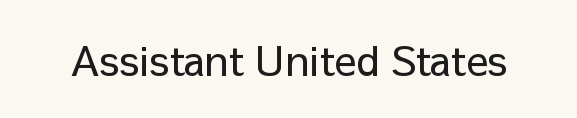
{"serif": "no", "italic": "no", "bold": "no", "weight": "regular", "width": "normal", "stroke_contrast": "low", "x_height": "medium", "monospaced": "no", "underline": "no", "letter_spacing": "normal", "letter_spacing_em": 0.0, "glyph_px": 41}
